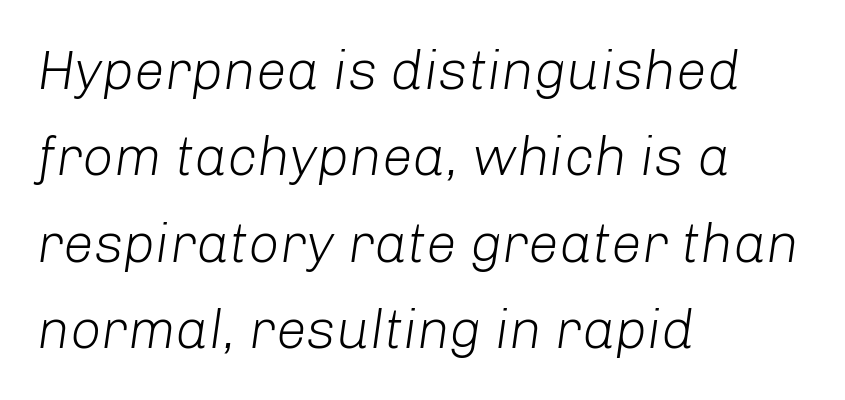
{"italic": "yes", "lean": "right", "slant_degrees": 8, "bold": "no", "weight": "light", "width": "normal", "stroke_contrast": "low", "x_height": "medium", "monospaced": "no", "underline": "no", "align": "left", "line_spacing": "normal", "line_spacing_ratio": 1.57, "letter_spacing": "normal", "letter_spacing_em": 0.0, "glyph_px": 55}
